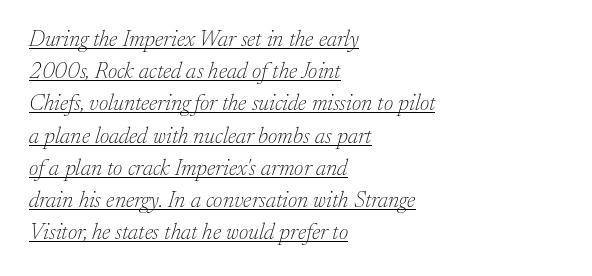
{"italic": "yes", "lean": "right", "slant_degrees": 17, "bold": "no", "underline": "yes", "align": "left", "line_spacing": "normal", "line_spacing_ratio": 1.4, "letter_spacing": "normal", "letter_spacing_em": 0.0, "glyph_px": 23}
